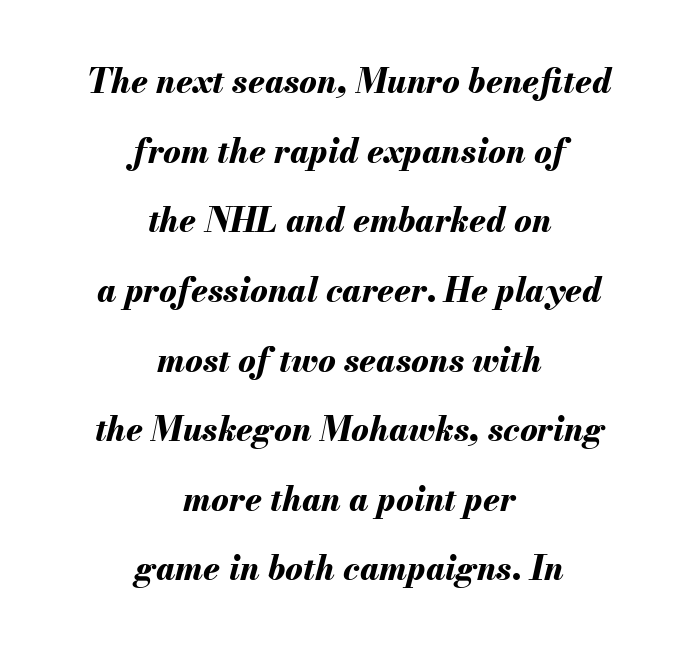
Q: Is the text bold? A: Yes.
Q: Is the text italic (slanted)? A: Yes, it leans right by about 13 degrees.
Q: Is the text underlined? A: No.
Q: How is the paragraph aligned? A: Centered.
Q: Is the spacing between letters normal or unusually wide? A: Normal.
Q: Is the spacing between lines tight, normal or loose? A: Loose.
Q: Width (condensed, normal, or wide)? A: Normal.
Q: Stroke contrast? A: Medium.
Q: x-height? A: Small.
Q: Monospaced? A: No.
